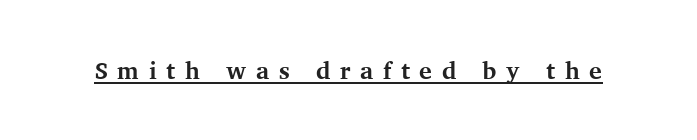
{"italic": "no", "bold": "yes", "underline": "yes", "letter_spacing": "wide", "letter_spacing_em": 0.4, "glyph_px": 24}
